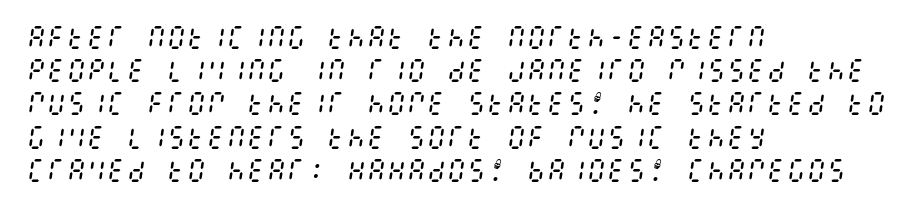
{"italic": "yes", "lean": "right", "slant_degrees": 8, "bold": "no", "underline": "no", "align": "left", "line_spacing": "normal", "line_spacing_ratio": 1.33, "letter_spacing": "normal", "letter_spacing_em": 0.0, "glyph_px": 25}
